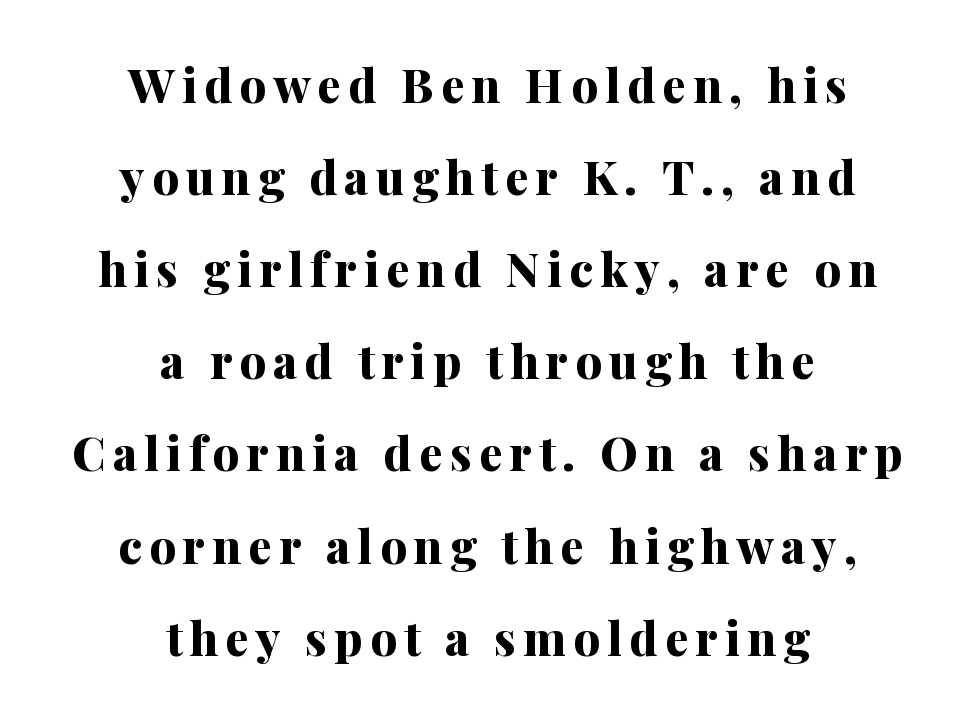
{"serif": "yes", "italic": "no", "bold": "yes", "weight": "bold", "width": "normal", "stroke_contrast": "medium", "x_height": "medium", "monospaced": "no", "underline": "no", "align": "center", "line_spacing": "loose", "line_spacing_ratio": 1.96, "glyph_px": 47}
